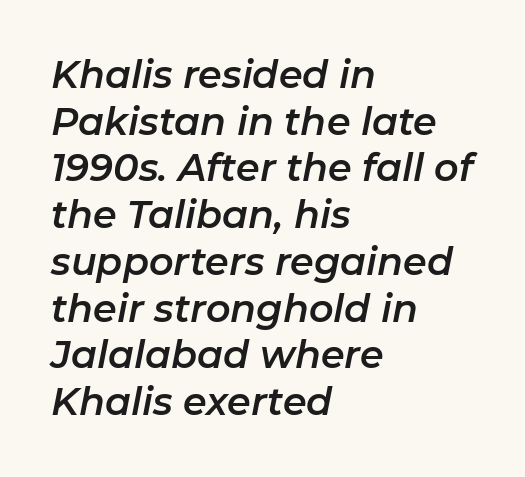
{"italic": "yes", "lean": "right", "slant_degrees": 11, "width": "normal", "stroke_contrast": "low", "x_height": "medium", "monospaced": "no", "underline": "no", "align": "left", "line_spacing_ratio": 1.23, "letter_spacing": "normal", "letter_spacing_em": 0.0, "glyph_px": 38}
